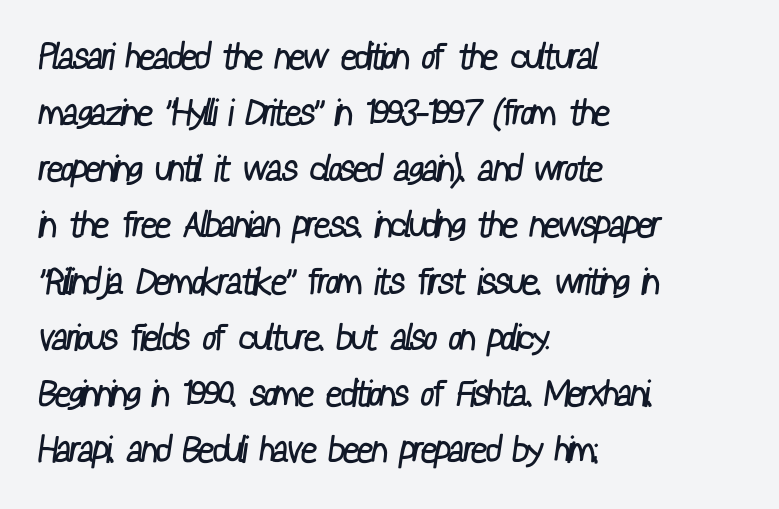
{"serif": "no", "bold": "no", "weight": "regular", "width": "condensed", "stroke_contrast": "low", "x_height": "medium", "monospaced": "no", "underline": "no", "align": "left", "line_spacing": "normal", "line_spacing_ratio": 1.56, "letter_spacing": "normal", "letter_spacing_em": 0.0, "glyph_px": 36}
